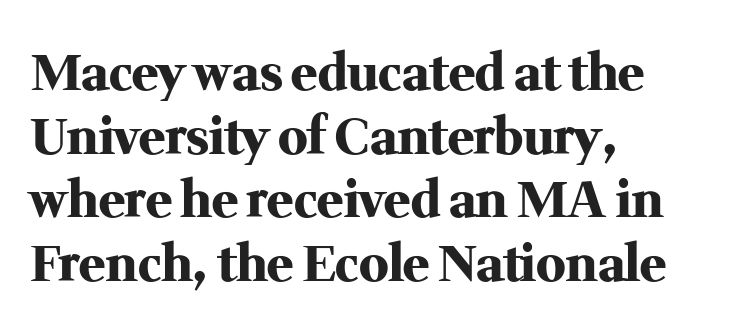
{"serif": "yes", "italic": "no", "bold": "yes", "weight": "heavy", "width": "normal", "stroke_contrast": "medium", "x_height": "medium", "monospaced": "no", "underline": "no", "align": "left", "line_spacing": "normal", "line_spacing_ratio": 1.3, "letter_spacing": "normal", "letter_spacing_em": 0.0, "glyph_px": 49}
